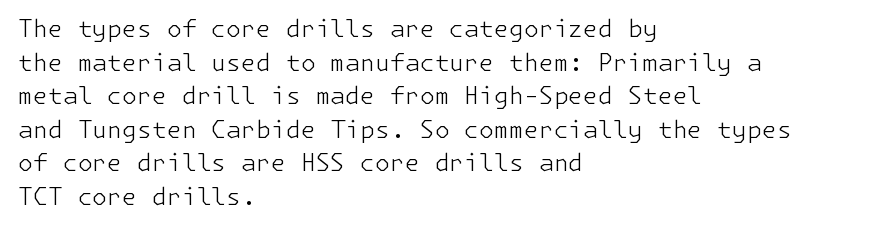
Does the copy run flush right? No — it runs flush left. Does extra space separate the letters? No, they use regular spacing. The letters look calm and open, with moderate or lighter stems. Beneath every word, the page is bare. Normally led — the rows are evenly, conventionally spaced.
